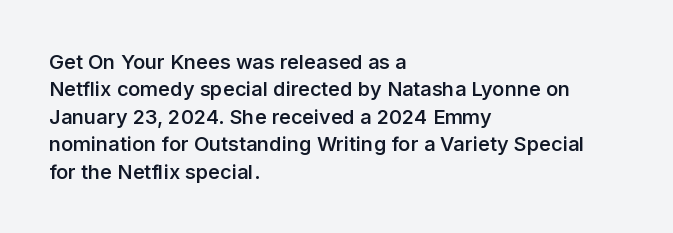
The image shows 20 px text type, upright; set left-aligned, normal line spacing (1.37x), normal letter spacing, not underlined.
